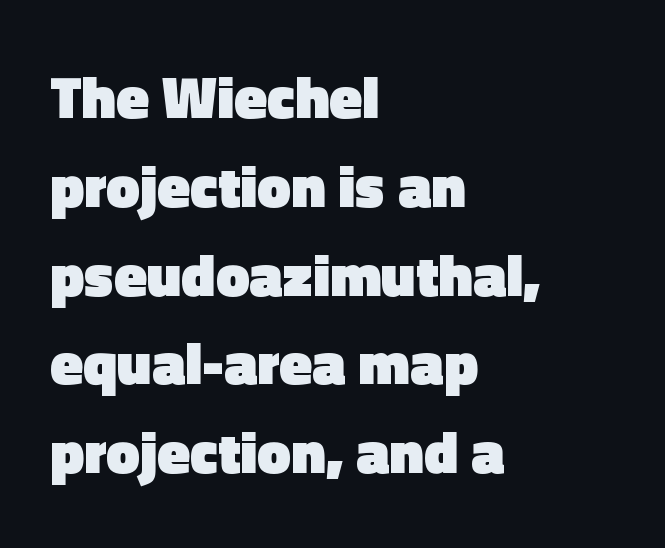
The image shows 60 px heavy sans-serif type, upright; set left-aligned, normal line spacing (1.48x), normal letter spacing, not underlined; a medium x-height.
